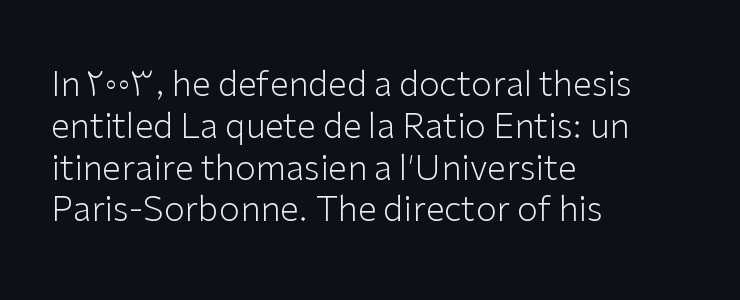
There is no visible air inserted between adjacent glyphs. Each letter's strokes conclude bluntly, with no projecting serifs. Type without underlining. The typeface has the unassuming heft of standard copy or less.
